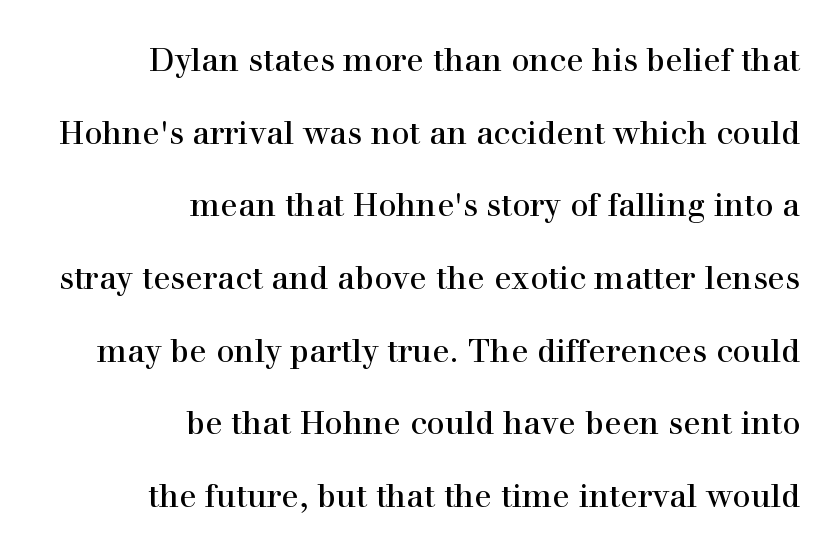
Q: Is the text italic (slanted)? A: No, it is upright.
Q: Is the typeface a serif or a sans-serif typeface? A: Serif.
Q: Is the text underlined? A: No.
Q: How is the paragraph aligned? A: Right-aligned.
Q: Is the spacing between letters normal or unusually wide? A: Normal.
Q: Is the spacing between lines tight, normal or loose? A: Loose.
Q: Width (condensed, normal, or wide)? A: Normal.
Q: x-height? A: Medium.
Q: Monospaced? A: No.
